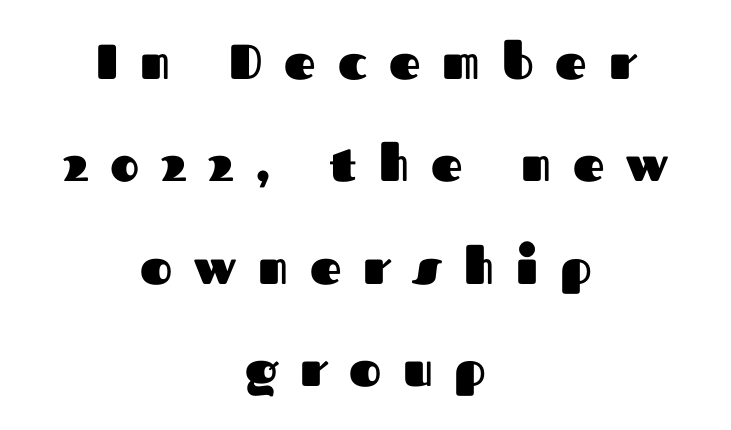
{"serif": "no", "italic": "no", "bold": "yes", "weight": "heavy", "width": "normal", "stroke_contrast": "medium", "x_height": "medium", "monospaced": "no", "underline": "no", "align": "center", "line_spacing": "loose", "line_spacing_ratio": 2.09, "letter_spacing": "wide", "letter_spacing_em": 0.45, "glyph_px": 49}
